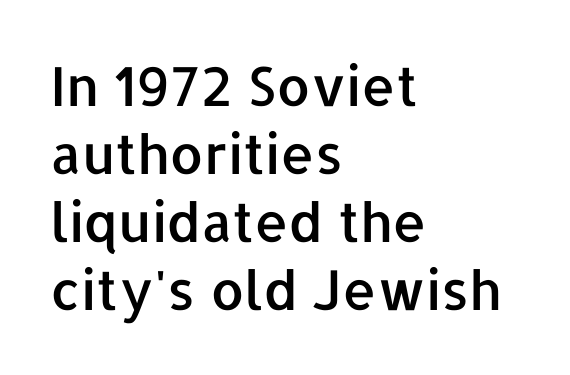
{"serif": "no", "italic": "no", "width": "normal", "stroke_contrast": "low", "x_height": "medium", "monospaced": "no", "underline": "no", "align": "left", "line_spacing": "normal", "line_spacing_ratio": 1.26, "letter_spacing": "normal", "letter_spacing_em": 0.0, "glyph_px": 54}
